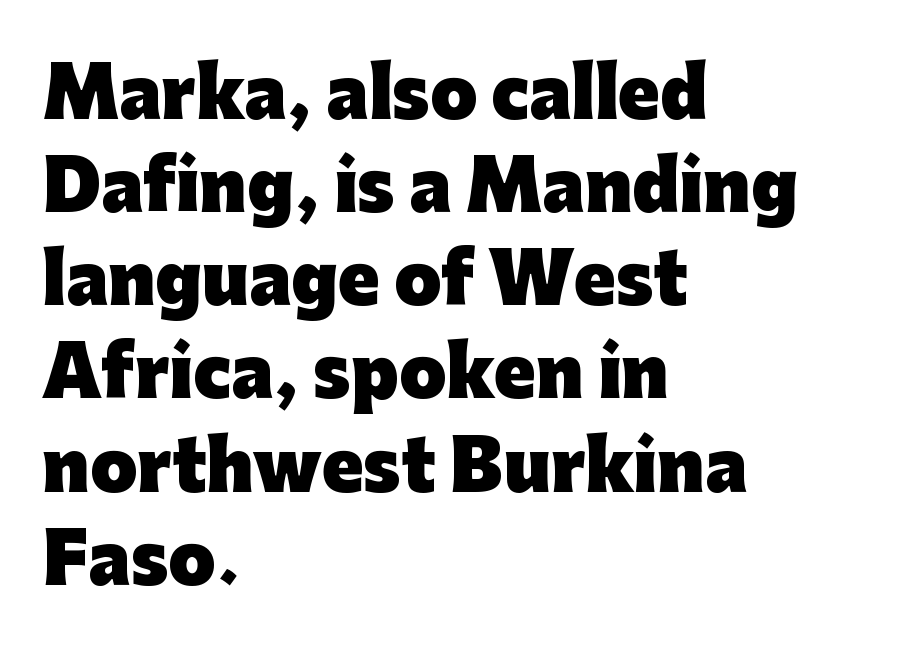
Q: Is the text bold? A: Yes.
Q: Is the text italic (slanted)? A: No, it is upright.
Q: Is the typeface a serif or a sans-serif typeface? A: Sans-serif.
Q: Is the text underlined? A: No.
Q: How is the paragraph aligned? A: Left-aligned.
Q: Is the spacing between letters normal or unusually wide? A: Normal.
Q: Is the spacing between lines tight, normal or loose? A: Normal.
Q: Width (condensed, normal, or wide)? A: Normal.
Q: Stroke contrast? A: Low.
Q: x-height? A: Medium.
Q: Monospaced? A: No.
